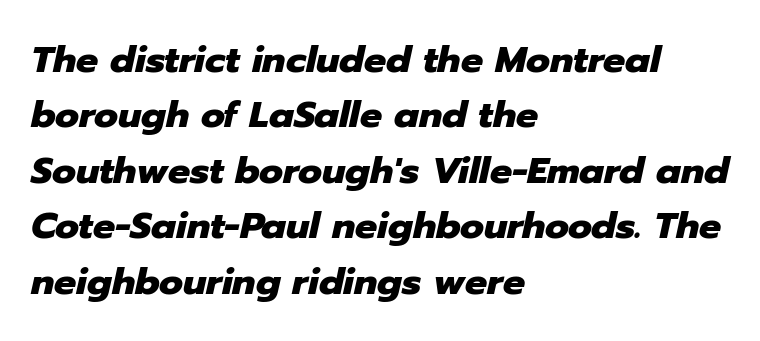
{"italic": "yes", "lean": "right", "slant_degrees": 12, "bold": "yes", "weight": "heavy", "width": "normal", "stroke_contrast": "low", "x_height": "medium", "monospaced": "no", "underline": "no", "align": "left", "line_spacing": "normal", "line_spacing_ratio": 1.5, "letter_spacing": "normal", "letter_spacing_em": 0.0, "glyph_px": 37}
